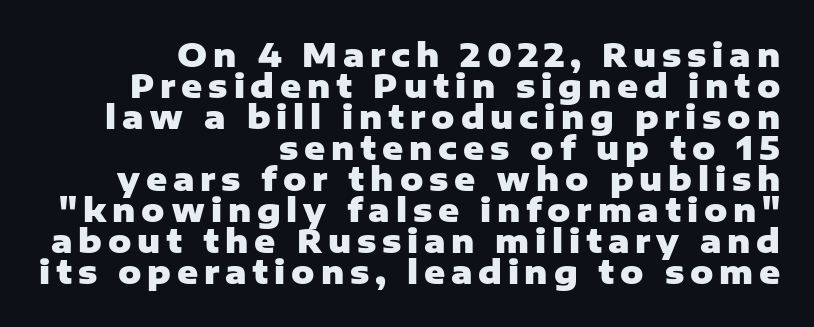
The characters look thick and weighty, a clear bold. These lines are rendered in a variable-pitch font. The typography opts for an upright posture over an oblique one. Whoever set this chose condensed vertical rhythm over breathing room. The passage shown is not underscored anywhere. Casual observation: everything's shoved over to the right.
